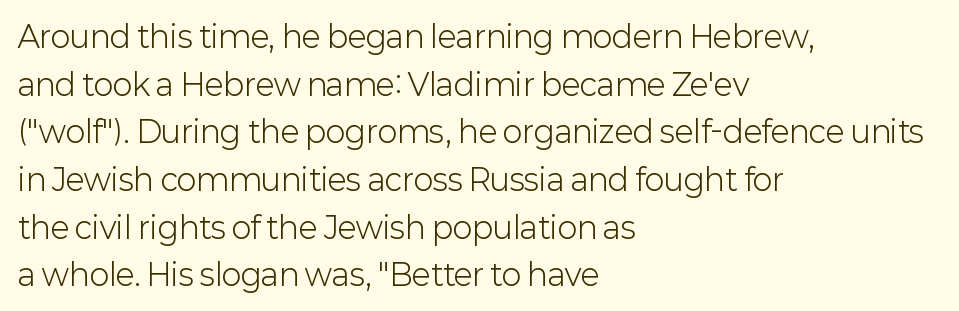
Q: Is the text bold? A: No.
Q: Is the text italic (slanted)? A: No, it is upright.
Q: Is the typeface a serif or a sans-serif typeface? A: Sans-serif.
Q: Is the text underlined? A: No.
Q: How is the paragraph aligned? A: Left-aligned.
Q: Is the spacing between letters normal or unusually wide? A: Normal.
Q: Is the spacing between lines tight, normal or loose? A: Normal.
Q: Width (condensed, normal, or wide)? A: Normal.
Q: Stroke contrast? A: Low.
Q: x-height? A: Medium.
Q: Monospaced? A: No.
